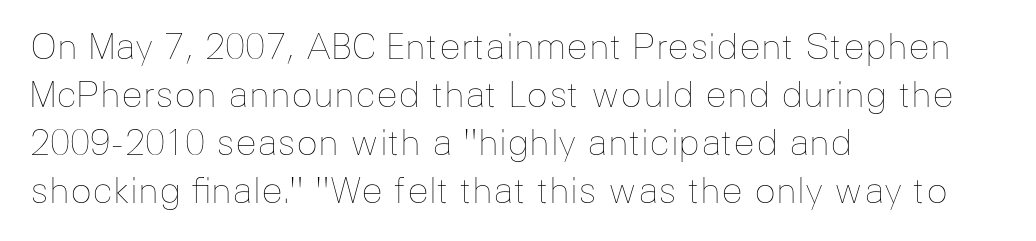
{"italic": "no", "bold": "no", "weight": "thin", "width": "normal", "stroke_contrast": "low", "x_height": "medium", "monospaced": "no", "underline": "no", "align": "left", "line_spacing": "normal", "line_spacing_ratio": 1.33, "letter_spacing": "normal", "letter_spacing_em": 0.0, "glyph_px": 36}
